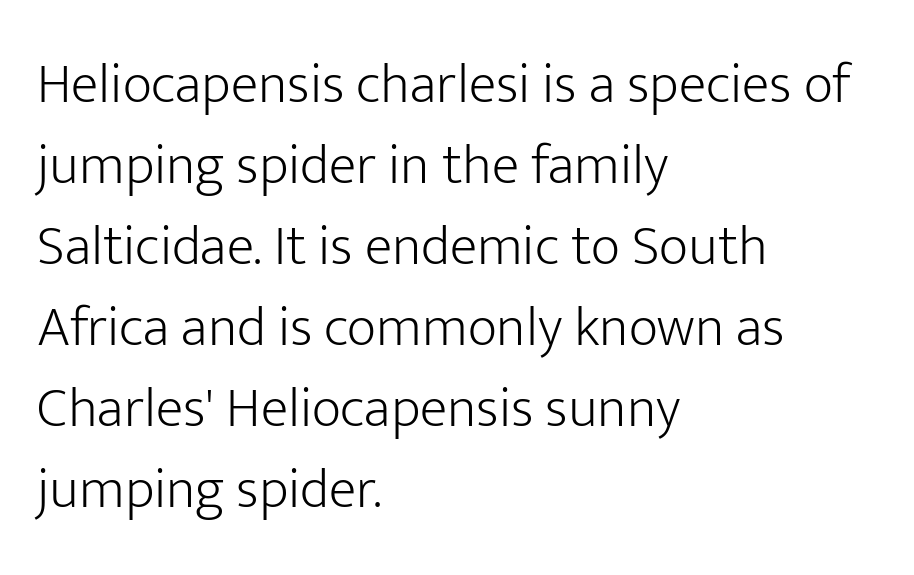
Q: Is the text bold? A: No.
Q: Is the text italic (slanted)? A: No, it is upright.
Q: Is the typeface a serif or a sans-serif typeface? A: Sans-serif.
Q: Is the text underlined? A: No.
Q: How is the paragraph aligned? A: Left-aligned.
Q: Is the spacing between letters normal or unusually wide? A: Normal.
Q: Is the spacing between lines tight, normal or loose? A: Normal.
Q: Width (condensed, normal, or wide)? A: Normal.
Q: Stroke contrast? A: Low.
Q: x-height? A: Medium.
Q: Monospaced? A: No.
